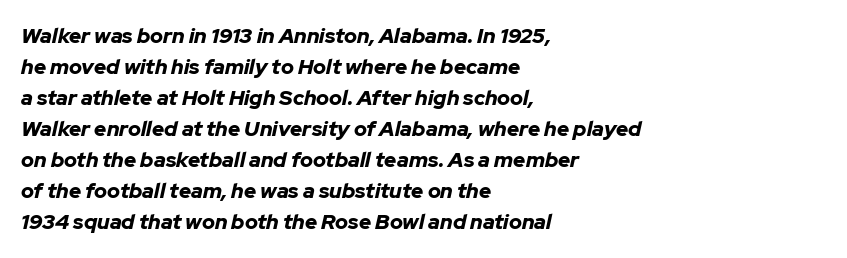
Q: Is the text bold? A: Yes.
Q: Is the text italic (slanted)? A: Yes, it leans right by about 12 degrees.
Q: Is the text underlined? A: No.
Q: How is the paragraph aligned? A: Left-aligned.
Q: Is the spacing between letters normal or unusually wide? A: Normal.
Q: Is the spacing between lines tight, normal or loose? A: Normal.
